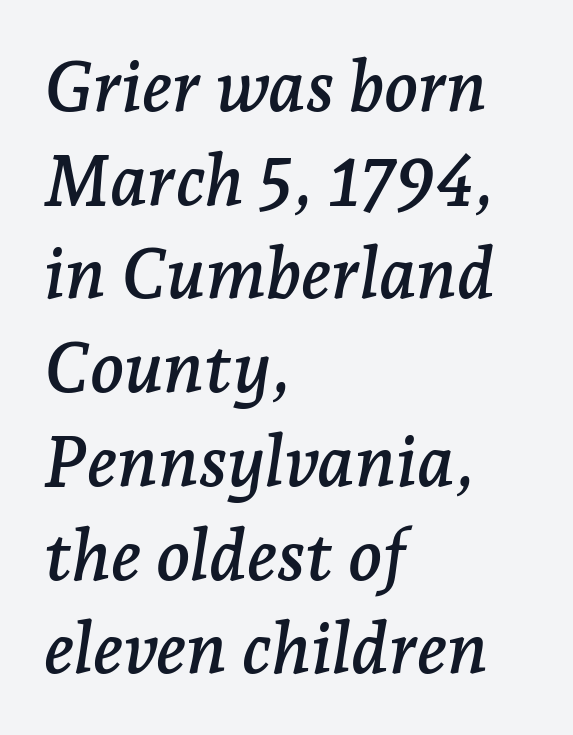
Observe the serifs anchoring each vertical stroke in this sample. An italicized treatment has been applied to the whole sample. Regular leading. The tracking reads as untouched default to a designer's eye.
